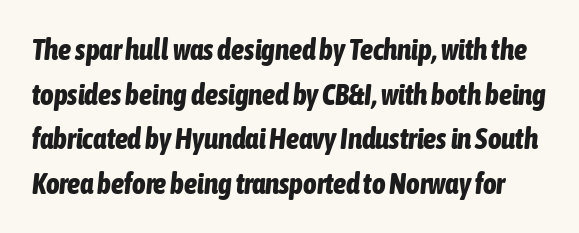
Q: Is the text bold? A: Yes.
Q: Is the text italic (slanted)? A: Yes, it leans right by about 6 degrees.
Q: Is the text underlined? A: No.
Q: Is the spacing between letters normal or unusually wide? A: Normal.
Q: Is the spacing between lines tight, normal or loose? A: Normal.
Q: Width (condensed, normal, or wide)? A: Condensed.
Q: Stroke contrast? A: Low.
Q: x-height? A: Medium.
Q: Monospaced? A: No.
